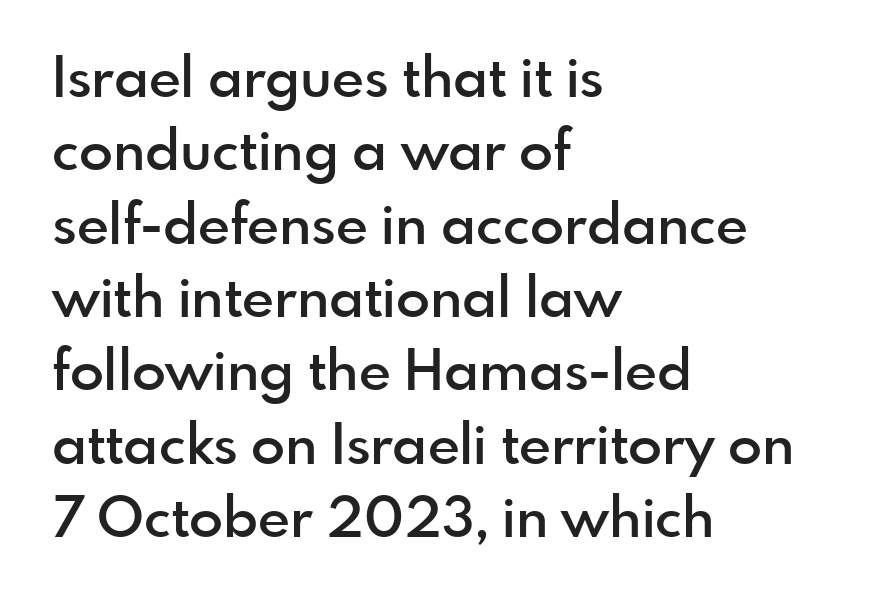
{"serif": "no", "italic": "no", "bold": "semi", "weight": "semibold", "width": "normal", "x_height": "small", "monospaced": "no", "underline": "no", "align": "left", "line_spacing": "normal", "line_spacing_ratio": 1.31, "letter_spacing": "normal", "letter_spacing_em": 0.0, "glyph_px": 56}
